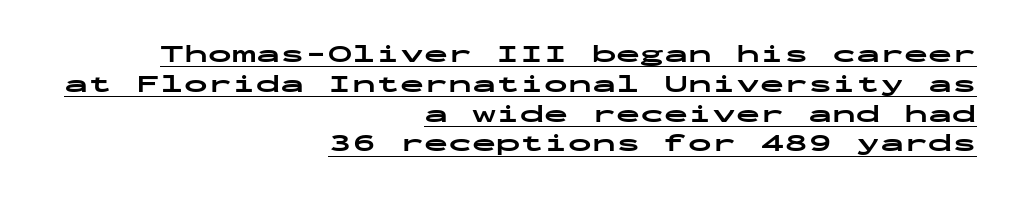
Q: Is the text bold? A: Yes.
Q: Is the text italic (slanted)? A: No, it is upright.
Q: Is the text underlined? A: Yes.
Q: How is the paragraph aligned? A: Right-aligned.
Q: Is the spacing between letters normal or unusually wide? A: Normal.
